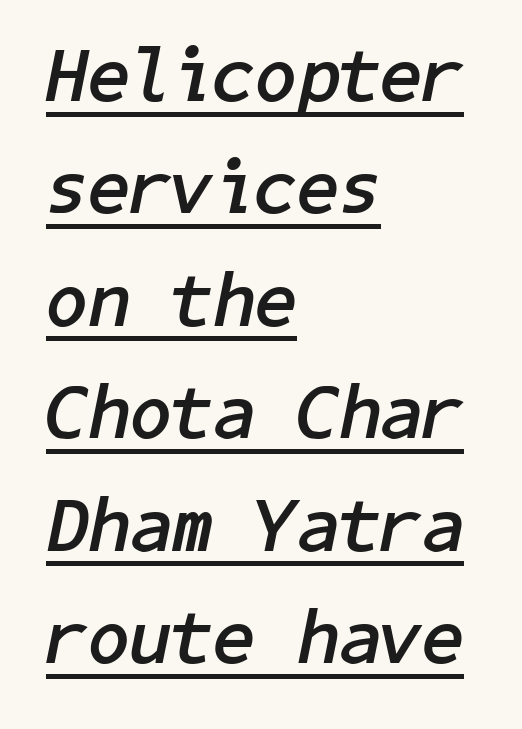
{"italic": "yes", "lean": "right", "slant_degrees": 11, "bold": "yes", "weight": "semibold", "width": "normal", "stroke_contrast": "low", "x_height": "medium", "underline": "yes", "align": "left", "line_spacing": "normal", "line_spacing_ratio": 1.48, "letter_spacing": "normal", "letter_spacing_em": 0.0, "glyph_px": 76}
